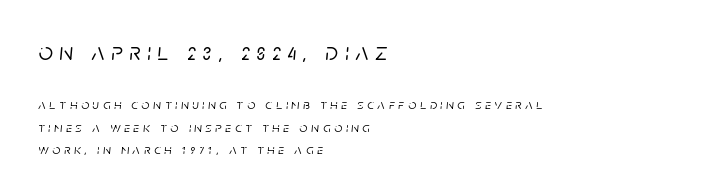
{"italic": "yes", "lean": "right", "slant_degrees": 5, "underline": "no", "align": "left", "line_spacing": "normal", "line_spacing_ratio": 1.58, "letter_spacing": "wide", "letter_spacing_em": 0.27, "larger_block": "first", "size_ratio": 1.79, "glyph_px": 25}
